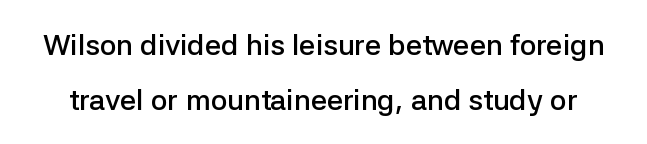
Q: Is the text bold? A: Semi-bold.
Q: Is the text italic (slanted)? A: No, it is upright.
Q: Is the typeface a serif or a sans-serif typeface? A: Sans-serif.
Q: Is the text underlined? A: No.
Q: Is the spacing between letters normal or unusually wide? A: Normal.
Q: Width (condensed, normal, or wide)? A: Normal.
Q: Stroke contrast? A: Low.
Q: x-height? A: Medium.
Q: Monospaced? A: No.
